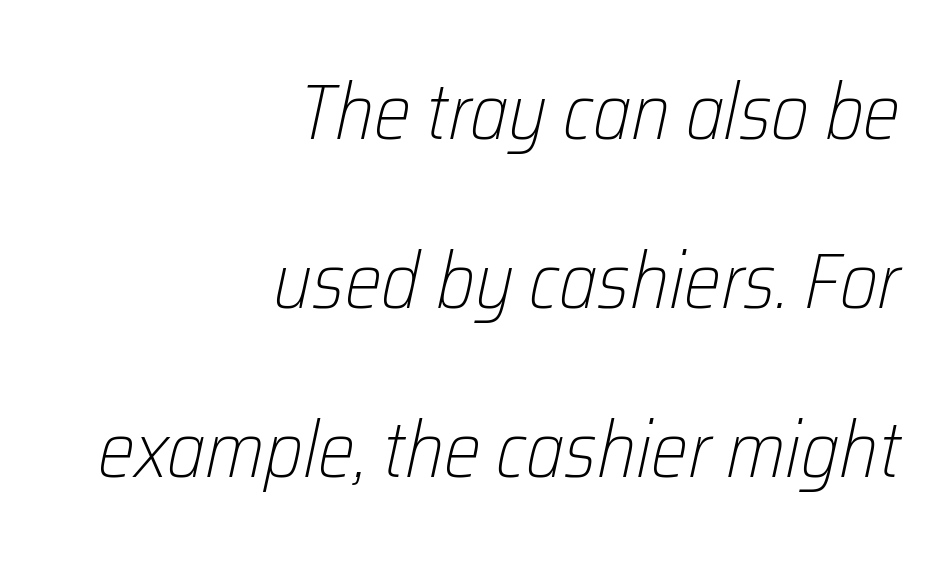
The image shows 79 px light, condensed type, italic (leaning right); set right-aligned, loose line spacing (2.14x), normal letter spacing, not underlined; low stroke contrast and a medium x-height.
